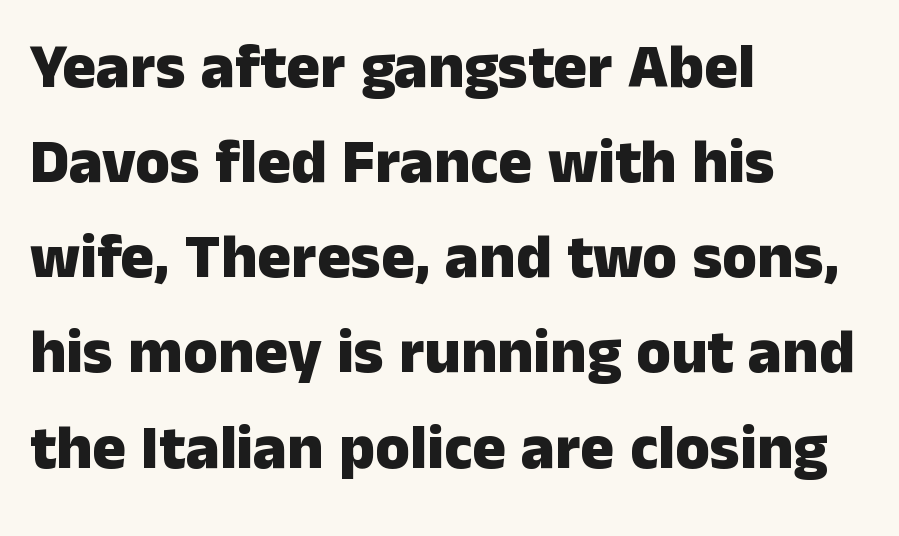
Q: Is the text bold? A: Yes.
Q: Is the text italic (slanted)? A: No, it is upright.
Q: Is the typeface a serif or a sans-serif typeface? A: Sans-serif.
Q: Is the text underlined? A: No.
Q: How is the paragraph aligned? A: Left-aligned.
Q: Is the spacing between letters normal or unusually wide? A: Normal.
Q: Is the spacing between lines tight, normal or loose? A: Normal.
Q: Width (condensed, normal, or wide)? A: Normal.
Q: Stroke contrast? A: Low.
Q: x-height? A: Medium.
Q: Monospaced? A: No.
